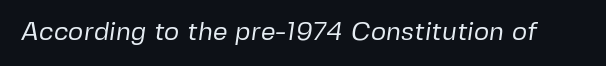
Q: Is the text bold? A: No.
Q: Is the text underlined? A: No.
Q: Is the spacing between letters normal or unusually wide? A: Normal.
